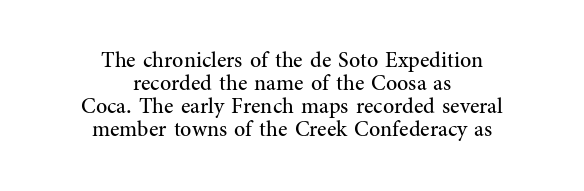
{"italic": "no", "bold": "no", "underline": "no", "align": "center", "line_spacing": "tight", "line_spacing_ratio": 1.05, "letter_spacing": "normal", "letter_spacing_em": 0.0, "glyph_px": 22}
